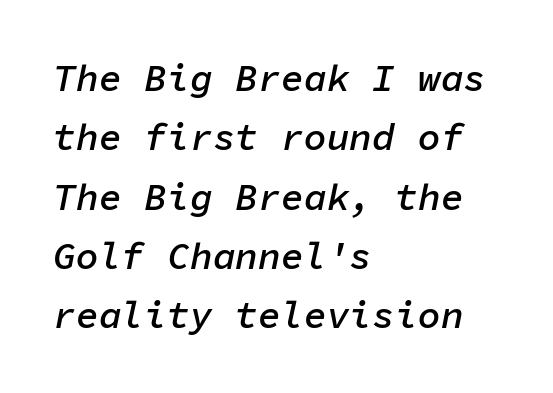
{"italic": "yes", "lean": "right", "slant_degrees": 11, "bold": "semi", "weight": "semibold", "width": "normal", "stroke_contrast": "low", "x_height": "medium", "monospaced": "yes", "underline": "no", "align": "left", "line_spacing": "normal", "line_spacing_ratio": 1.56, "letter_spacing": "normal", "letter_spacing_em": 0.0, "glyph_px": 38}
